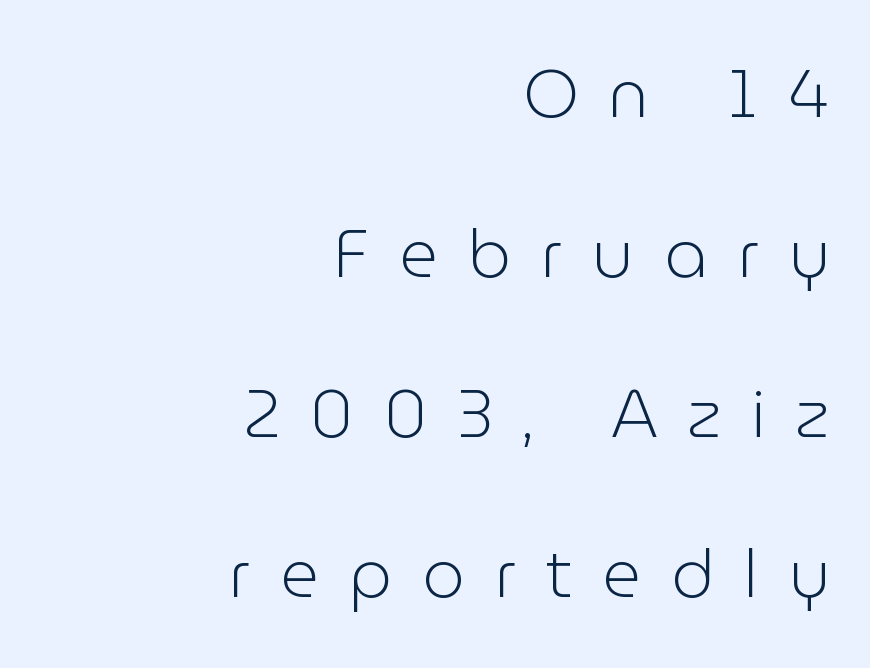
The image shows 67 px light sans-serif type, upright; set right-aligned, loose line spacing (2.39x), unusually wide letter spacing (+0.45 em), not underlined; low stroke contrast and a medium x-height.
